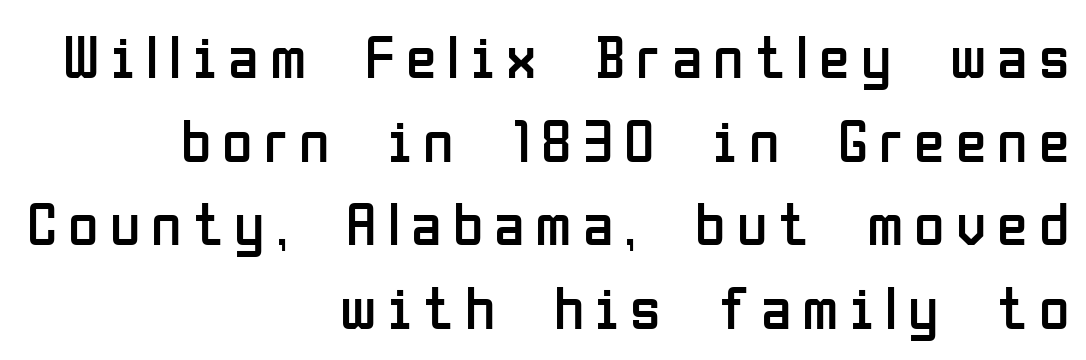
The letters advance in unequal steps, a hallmark of proportional type. Font category for this specimen: sans-serif. Ordinary non-slanted type is in use. Regular leading.
